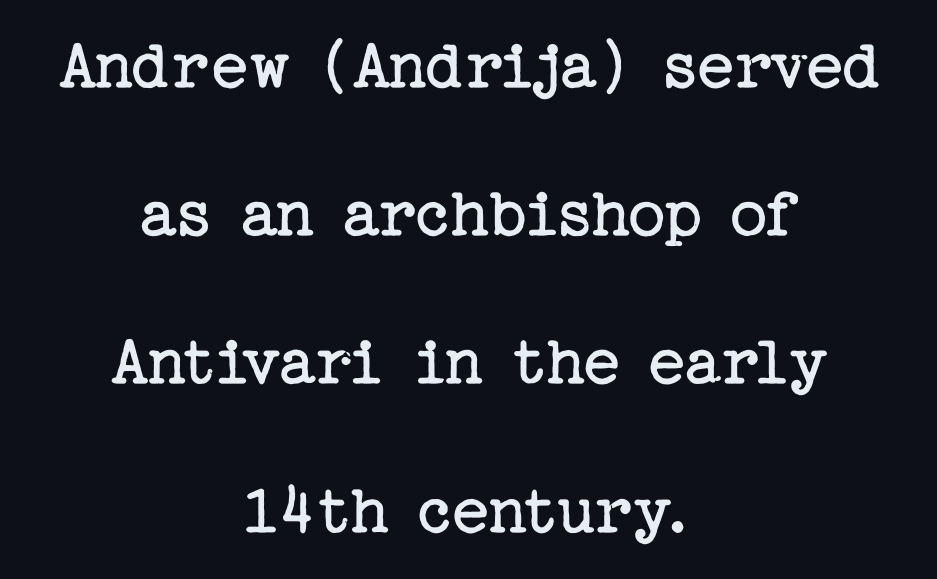
{"serif": "yes", "italic": "no", "bold": "no", "weight": "regular", "width": "normal", "stroke_contrast": "low", "x_height": "medium", "underline": "no", "align": "center", "line_spacing": "loose", "line_spacing_ratio": 2.03, "letter_spacing": "normal", "letter_spacing_em": 0.0, "glyph_px": 73}
